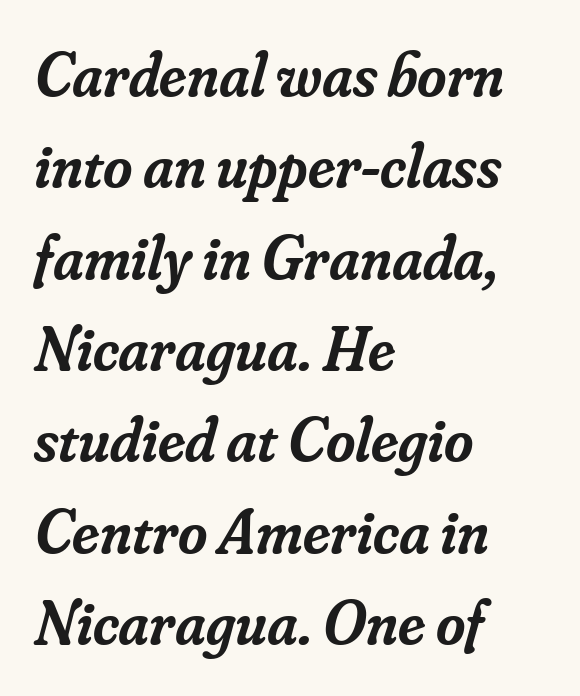
{"serif": "yes", "italic": "yes", "lean": "right", "slant_degrees": 16, "bold": "semi", "weight": "semibold", "width": "normal", "stroke_contrast": "low", "x_height": "small", "monospaced": "no", "underline": "no", "align": "left", "line_spacing": "normal", "line_spacing_ratio": 1.45, "letter_spacing": "normal", "letter_spacing_em": 0.0, "glyph_px": 63}
